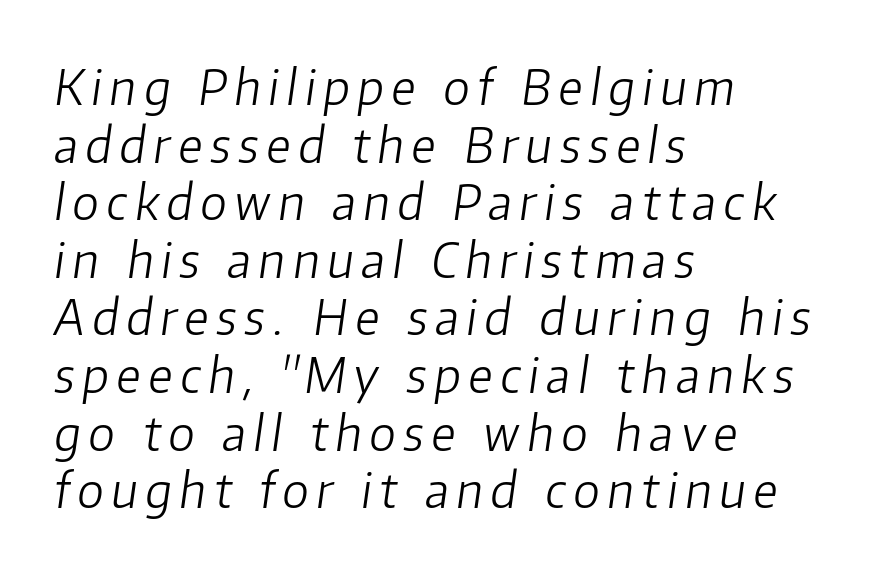
{"italic": "yes", "lean": "right", "slant_degrees": 8, "bold": "no", "weight": "light", "width": "normal", "stroke_contrast": "low", "x_height": "medium", "monospaced": "no", "underline": "no", "align": "left", "line_spacing_ratio": 1.2, "glyph_px": 48}
